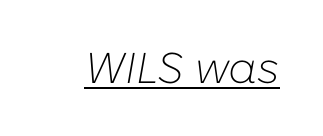
Q: Is the text bold? A: No.
Q: Is the text italic (slanted)? A: Yes, it leans right by about 10 degrees.
Q: Is the text underlined? A: Yes.
Q: Is the spacing between letters normal or unusually wide? A: Normal.
Q: Width (condensed, normal, or wide)? A: Normal.
Q: Stroke contrast? A: Low.
Q: x-height? A: Medium.
Q: Monospaced? A: No.
